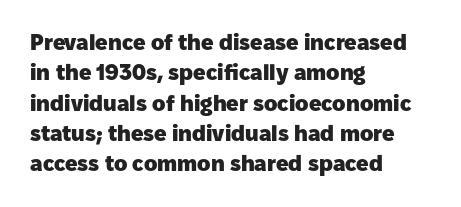
The paragraph shown leans on its left margin. The glyphs have the mass of a bold cut. How are the letters spaced? Ordinarily, with no added tracking. This sample uses an upright cut, with every glyph sitting square on the baseline.
